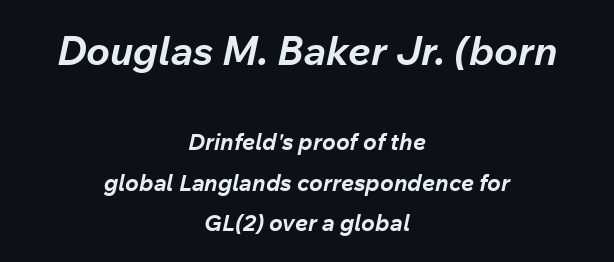
The image shows 40 px bold type, italic (leaning right); set centered, line spacing 1.76x, normal letter spacing, not underlined; the first (top) block is 1.74x larger; low stroke contrast and a medium x-height.
